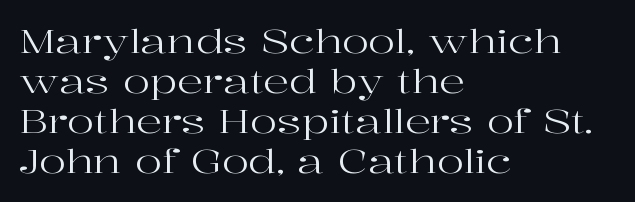
{"serif": "yes", "italic": "no", "bold": "no", "weight": "regular", "width": "wide", "stroke_contrast": "high", "x_height": "medium", "monospaced": "no", "underline": "no", "align": "left", "line_spacing": "normal", "line_spacing_ratio": 1.25, "letter_spacing": "normal", "letter_spacing_em": 0.0, "glyph_px": 32}
